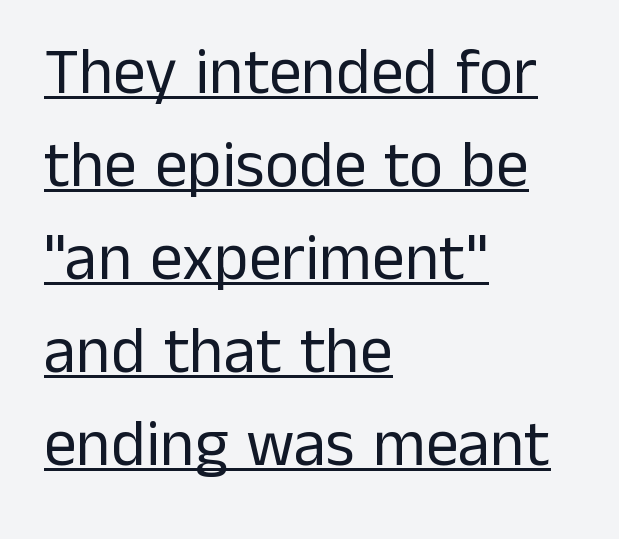
Q: Is the text bold? A: No.
Q: Is the text italic (slanted)? A: No, it is upright.
Q: Is the typeface a serif or a sans-serif typeface? A: Sans-serif.
Q: Is the text underlined? A: Yes.
Q: How is the paragraph aligned? A: Left-aligned.
Q: Is the spacing between letters normal or unusually wide? A: Normal.
Q: Is the spacing between lines tight, normal or loose? A: Normal.
Q: Width (condensed, normal, or wide)? A: Normal.
Q: Stroke contrast? A: Low.
Q: x-height? A: Medium.
Q: Monospaced? A: No.
